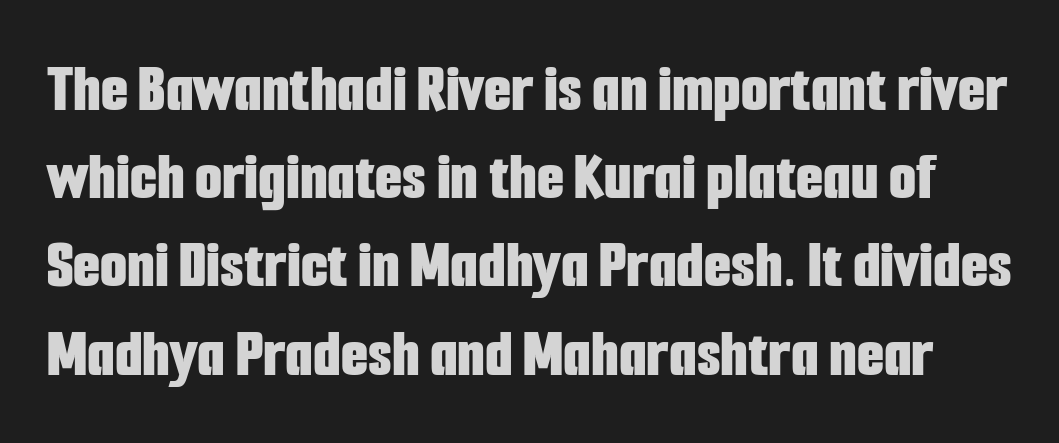
{"serif": "no", "italic": "no", "bold": "yes", "weight": "bold", "width": "condensed", "stroke_contrast": "low", "x_height": "medium", "monospaced": "no", "underline": "no", "line_spacing": "normal", "line_spacing_ratio": 1.26, "letter_spacing": "normal", "letter_spacing_em": 0.0, "glyph_px": 70}
